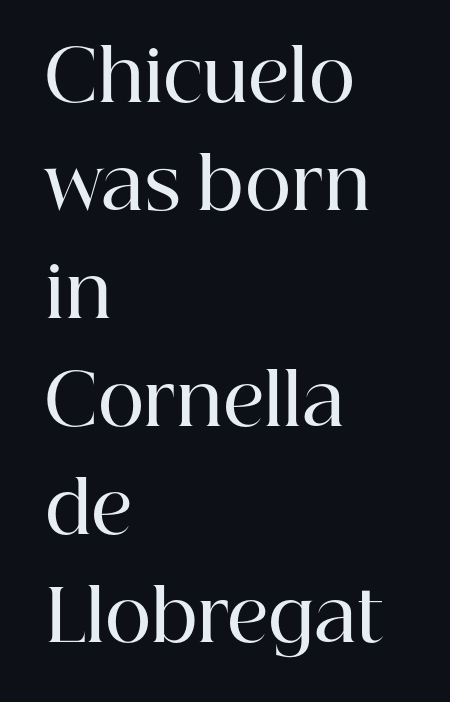
The vertical gap from one line to the next is medium. Slightly chunky letters — semibold, I'd say, not full bold. The text block is weighted toward the left margin, trailing off unevenly rightward. Each letter keeps its own natural width here, so spacing adapts to shape. Rule under the text: the space is simply empty.
